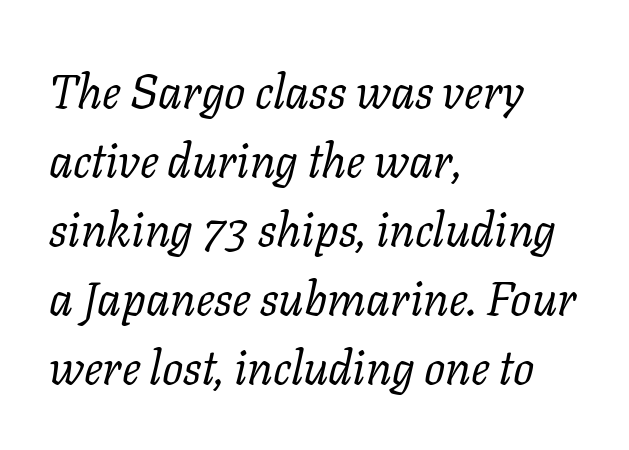
Q: Is the text bold? A: No.
Q: Is the text italic (slanted)? A: Yes, it leans right by about 11 degrees.
Q: Is the typeface a serif or a sans-serif typeface? A: Serif.
Q: Is the text underlined? A: No.
Q: How is the paragraph aligned? A: Left-aligned.
Q: Is the spacing between letters normal or unusually wide? A: Normal.
Q: Is the spacing between lines tight, normal or loose? A: Normal.
Q: Width (condensed, normal, or wide)? A: Normal.
Q: Stroke contrast? A: Low.
Q: x-height? A: Medium.
Q: Monospaced? A: No.
